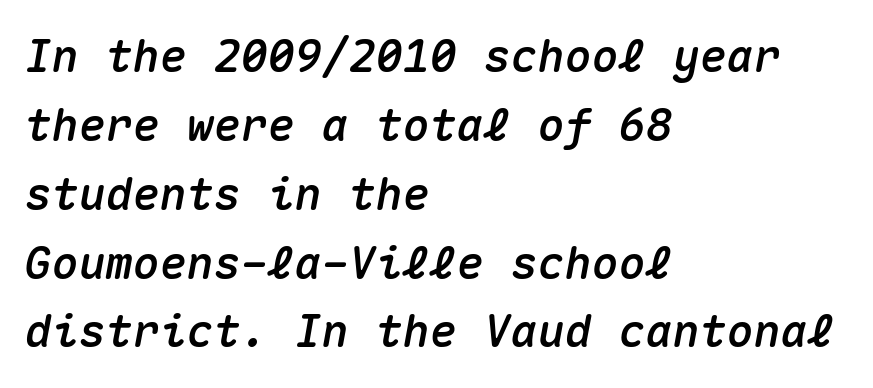
Q: Is the text italic (slanted)? A: Yes, it leans right by about 10 degrees.
Q: Is the text underlined? A: No.
Q: How is the paragraph aligned? A: Left-aligned.
Q: Is the spacing between letters normal or unusually wide? A: Normal.
Q: Is the spacing between lines tight, normal or loose? A: Normal.
Q: Width (condensed, normal, or wide)? A: Normal.
Q: Stroke contrast? A: Medium.
Q: x-height? A: Medium.
Q: Monospaced? A: Yes.
